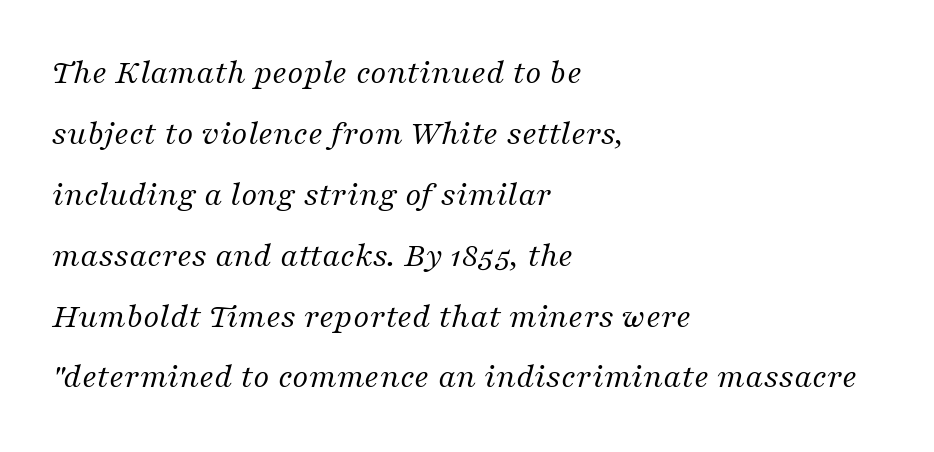
{"serif": "yes", "italic": "yes", "lean": "right", "slant_degrees": 16, "bold": "no", "weight": "regular", "width": "normal", "stroke_contrast": "medium", "x_height": "medium", "monospaced": "no", "underline": "no", "align": "left", "line_spacing_ratio": 1.74, "letter_spacing": "normal", "letter_spacing_em": 0.0, "glyph_px": 35}
